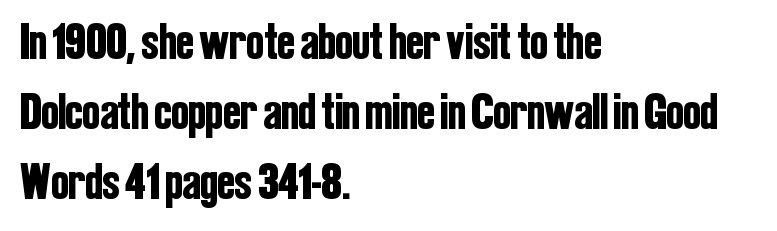
{"serif": "no", "italic": "no", "width": "condensed", "stroke_contrast": "low", "x_height": "medium", "monospaced": "no", "underline": "no", "align": "left", "line_spacing": "normal", "line_spacing_ratio": 1.35, "letter_spacing": "normal", "letter_spacing_em": 0.0, "glyph_px": 52}
